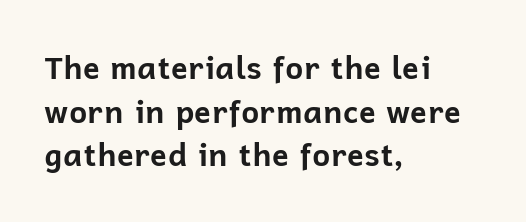
The image shows 31 px bold sans-serif type, upright; set left-aligned, normal line spacing (1.41x), normal letter spacing, not underlined; low stroke contrast and a medium x-height.
